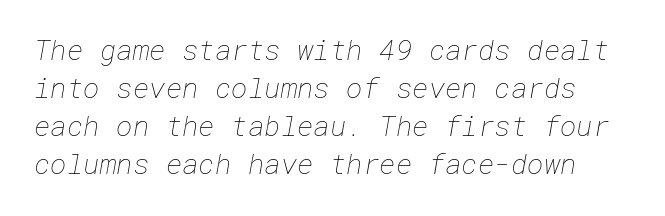
{"bold": "no", "weight": "thin", "width": "normal", "stroke_contrast": "low", "x_height": "medium", "underline": "no", "line_spacing": "normal", "line_spacing_ratio": 1.36, "letter_spacing": "normal", "letter_spacing_em": 0.0, "glyph_px": 28}
